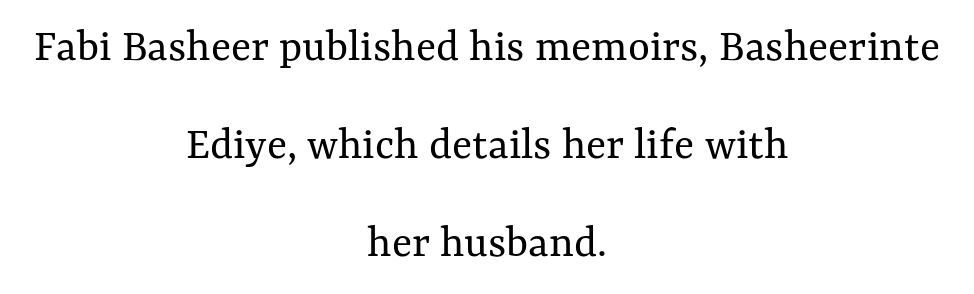
Q: Is the text bold? A: No.
Q: Is the text italic (slanted)? A: No, it is upright.
Q: Is the text underlined? A: No.
Q: How is the paragraph aligned? A: Centered.
Q: Is the spacing between letters normal or unusually wide? A: Normal.
Q: Is the spacing between lines tight, normal or loose? A: Loose.
Q: Width (condensed, normal, or wide)? A: Normal.
Q: Stroke contrast? A: Medium.
Q: x-height? A: Medium.
Q: Monospaced? A: No.
